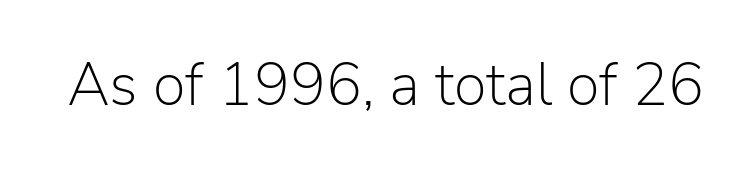
Q: Is the text bold? A: No.
Q: Is the text italic (slanted)? A: No, it is upright.
Q: Is the typeface a serif or a sans-serif typeface? A: Sans-serif.
Q: Is the text underlined? A: No.
Q: Is the spacing between letters normal or unusually wide? A: Normal.
Q: Width (condensed, normal, or wide)? A: Normal.
Q: Stroke contrast? A: Low.
Q: x-height? A: Medium.
Q: Monospaced? A: No.
